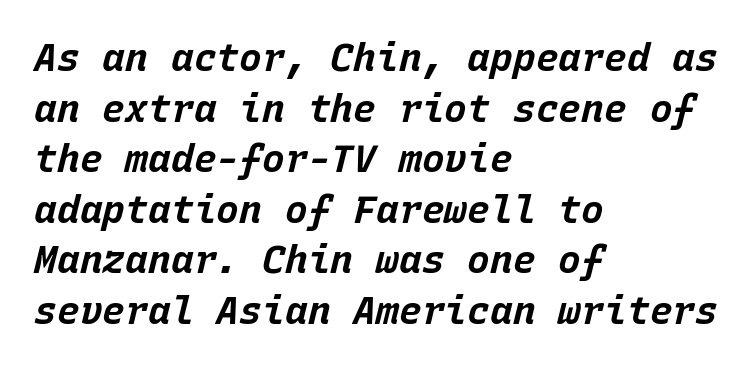
Q: Is the text bold? A: Yes.
Q: Is the text italic (slanted)? A: Yes, it leans right by about 15 degrees.
Q: Is the text underlined? A: No.
Q: How is the paragraph aligned? A: Left-aligned.
Q: Is the spacing between letters normal or unusually wide? A: Normal.
Q: Is the spacing between lines tight, normal or loose? A: Normal.
Q: Width (condensed, normal, or wide)? A: Normal.
Q: Stroke contrast? A: Low.
Q: x-height? A: Large.
Q: Monospaced? A: Yes.
